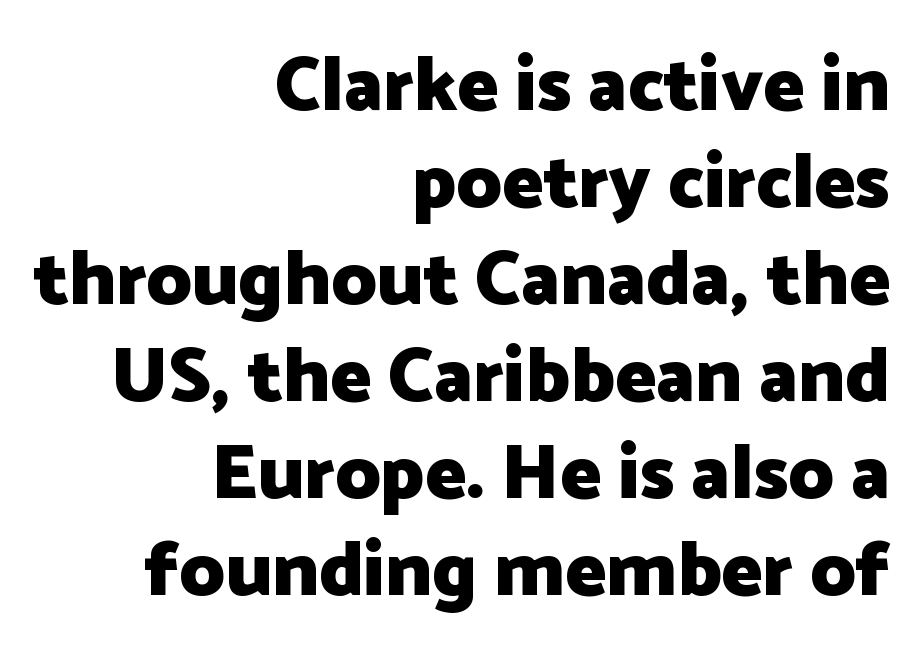
The image shows 77 px heavy sans-serif type, upright; set right-aligned, normal line spacing (1.26x), normal letter spacing, not underlined; low stroke contrast and a medium x-height.
